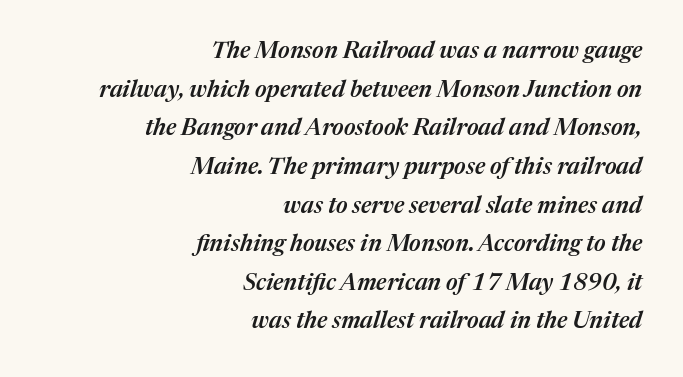
The image shows 23 px text type, italic (leaning right); set right-aligned, normal line spacing (1.68x), normal letter spacing, not underlined.
